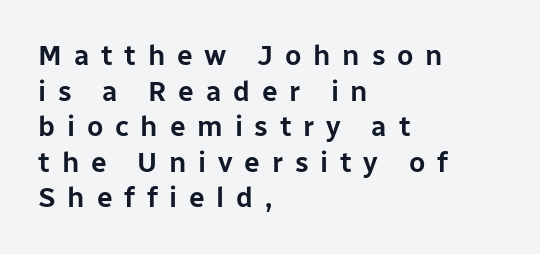
{"serif": "no", "italic": "no", "width": "normal", "stroke_contrast": "low", "x_height": "medium", "monospaced": "no", "underline": "no", "align": "left", "line_spacing": "normal", "line_spacing_ratio": 1.27, "letter_spacing": "wide", "letter_spacing_em": 0.42, "glyph_px": 28}
